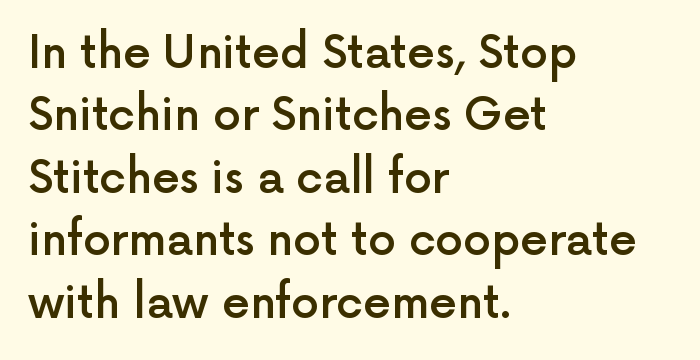
Q: Is the text bold? A: Semi-bold.
Q: Is the text italic (slanted)? A: No, it is upright.
Q: Is the typeface a serif or a sans-serif typeface? A: Sans-serif.
Q: Is the text underlined? A: No.
Q: How is the paragraph aligned? A: Left-aligned.
Q: Is the spacing between letters normal or unusually wide? A: Normal.
Q: Is the spacing between lines tight, normal or loose? A: Normal.
Q: Width (condensed, normal, or wide)? A: Normal.
Q: x-height? A: Medium.
Q: Monospaced? A: No.
